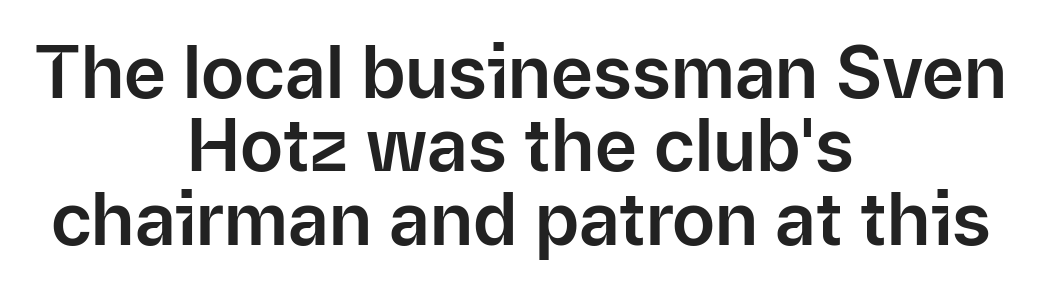
The image shows 72 px sans-serif type, upright; set centered, tight line spacing (1.02x), normal letter spacing, not underlined; low stroke contrast and a medium x-height.
